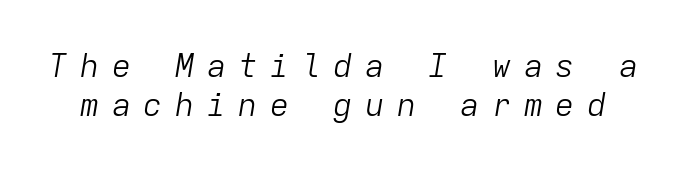
{"italic": "yes", "lean": "right", "slant_degrees": 9, "bold": "no", "weight": "light", "width": "normal", "stroke_contrast": "low", "x_height": "medium", "monospaced": "yes", "underline": "no", "line_spacing_ratio": 1.22, "letter_spacing": "wide", "letter_spacing_em": 0.39, "glyph_px": 32}
